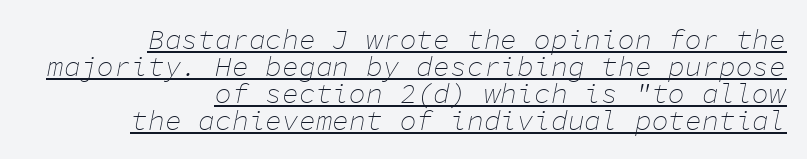
The image shows 28 px thin type, italic (leaning right), monospaced; set right-aligned, tight line spacing (0.96x), normal letter spacing, underlined; low stroke contrast and a medium x-height.
